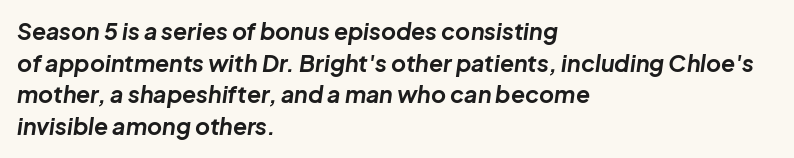
The image shows 23 px bold type, italic (leaning right); set left-aligned, normal line spacing (1.37x), normal letter spacing, not underlined.
